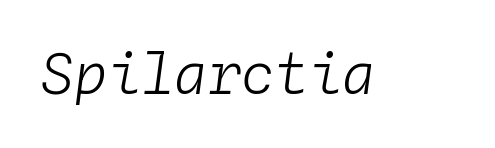
Q: Is the text bold? A: No.
Q: Is the text italic (slanted)? A: Yes, it leans right by about 4 degrees.
Q: Is the text underlined? A: No.
Q: Is the spacing between letters normal or unusually wide? A: Normal.
Q: Width (condensed, normal, or wide)? A: Normal.
Q: Stroke contrast? A: Low.
Q: x-height? A: Medium.
Q: Monospaced? A: Yes.
